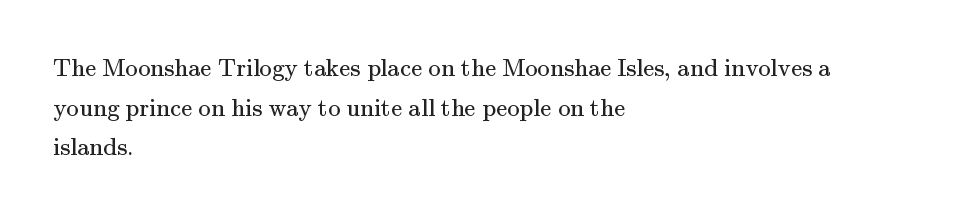
The image shows 25 px text type, upright; set left-aligned, normal line spacing (1.59x), normal letter spacing, not underlined.
